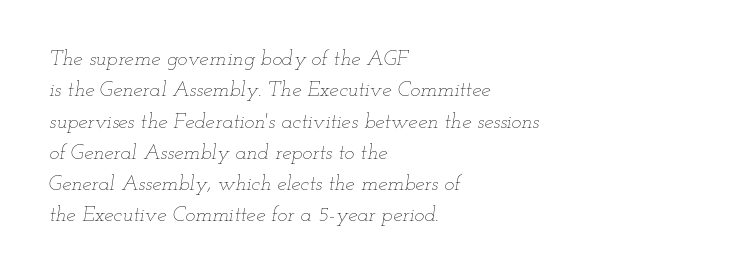
The text carries the slant typical of an italic or oblique font. The rendering uses a moderate line-height, typical for paragraphs. Compared with a typical body face, this is equally light or lighter still. The passage shown is not underscored anywhere. This rendering leaves character spacing at its baseline value. The rag falls on the right side of this text block.
